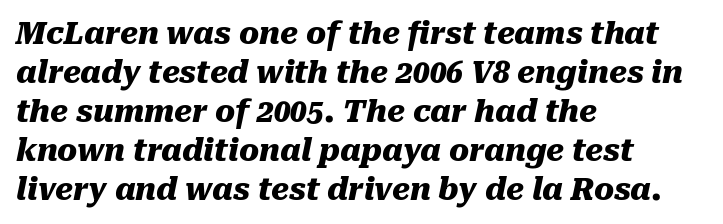
The letters sit at their default tracking, neither squeezed nor spread. Does the weight exceed regular? Yes, all the way to bold. Italic: yes, the glyphs are oblique. The zone under the glyphs is completely vacant. The setting favours the left margin, as ordinary paragraphs usually do.
